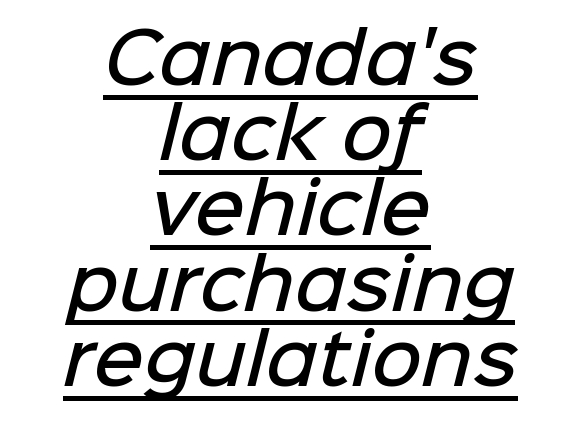
Q: Is the text bold? A: Semi-bold.
Q: Is the typeface a serif or a sans-serif typeface? A: Sans-serif.
Q: Is the text underlined? A: Yes.
Q: How is the paragraph aligned? A: Centered.
Q: Is the spacing between letters normal or unusually wide? A: Normal.
Q: Is the spacing between lines tight, normal or loose? A: Tight.
Q: Width (condensed, normal, or wide)? A: Normal.
Q: Stroke contrast? A: Low.
Q: x-height? A: Medium.
Q: Monospaced? A: No.
